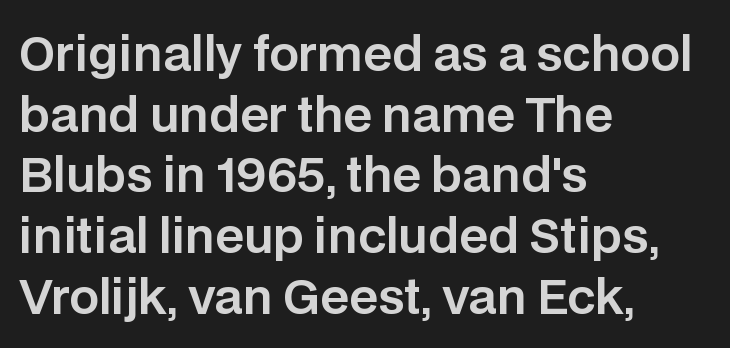
The image shows 47 px sans-serif type, upright; set left-aligned, normal line spacing (1.29x), normal letter spacing, not underlined; low stroke contrast and a large x-height.
